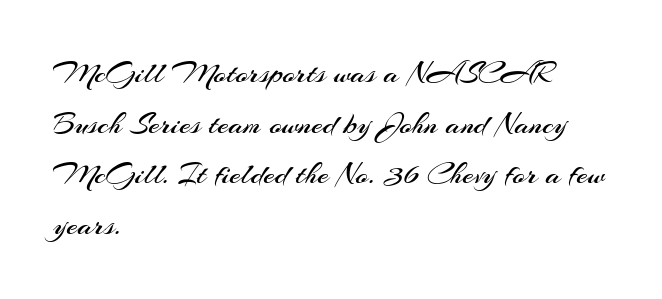
Serifs: no, the terminals of the letterforms are clean. Interline gaps are of average width in this sample. No letter is thick-stroked: the sample isn't bold. Plain, unruled lines of type. Think of a printed novel: that variable character pitch is what you see here.
